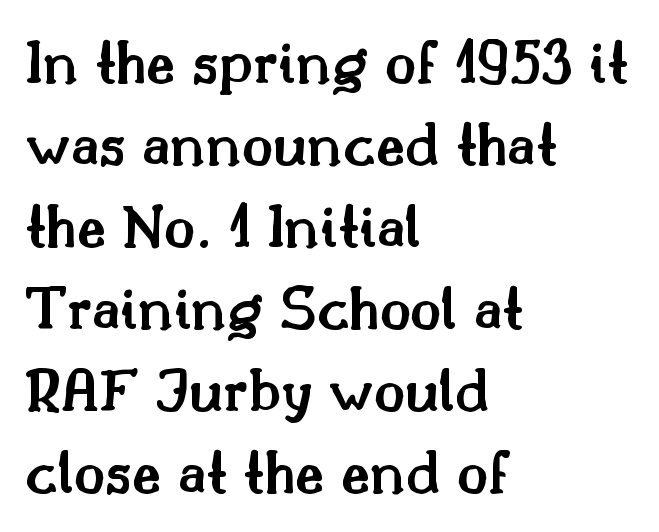
The rendering keeps characters at their native spacing. Horizontally, the lines are justified to the leading edge only. Posture: straight, roman, zero tilt. One glance says typical: line gaps are just what's usual.
